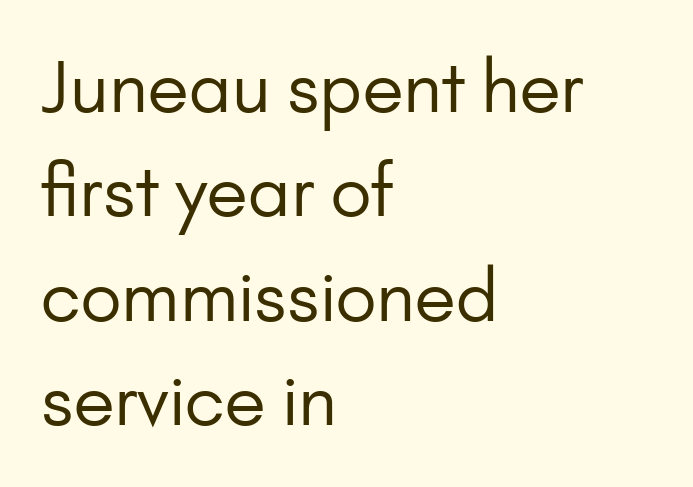
Q: Is the text bold? A: No.
Q: Is the text italic (slanted)? A: No, it is upright.
Q: Is the typeface a serif or a sans-serif typeface? A: Sans-serif.
Q: Is the text underlined? A: No.
Q: How is the paragraph aligned? A: Left-aligned.
Q: Is the spacing between letters normal or unusually wide? A: Normal.
Q: Is the spacing between lines tight, normal or loose? A: Normal.
Q: Width (condensed, normal, or wide)? A: Normal.
Q: Stroke contrast? A: Low.
Q: x-height? A: Small.
Q: Monospaced? A: No.
